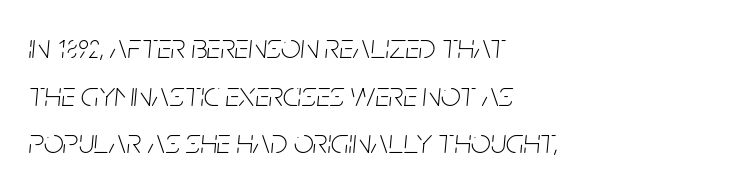
The image shows 35 px thin, condensed type, italic (leaning right); set left-aligned, normal line spacing (1.36x), normal letter spacing, not underlined; low stroke contrast and a large x-height.
